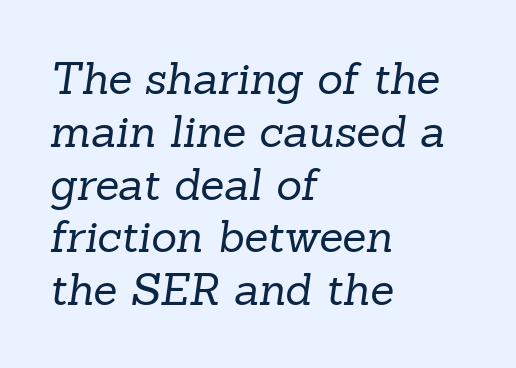
{"serif": "yes", "bold": "no", "weight": "regular", "width": "normal", "stroke_contrast": "low", "x_height": "medium", "monospaced": "no", "underline": "no", "align": "left", "line_spacing_ratio": 1.2, "letter_spacing": "normal", "letter_spacing_em": 0.0, "glyph_px": 44}
